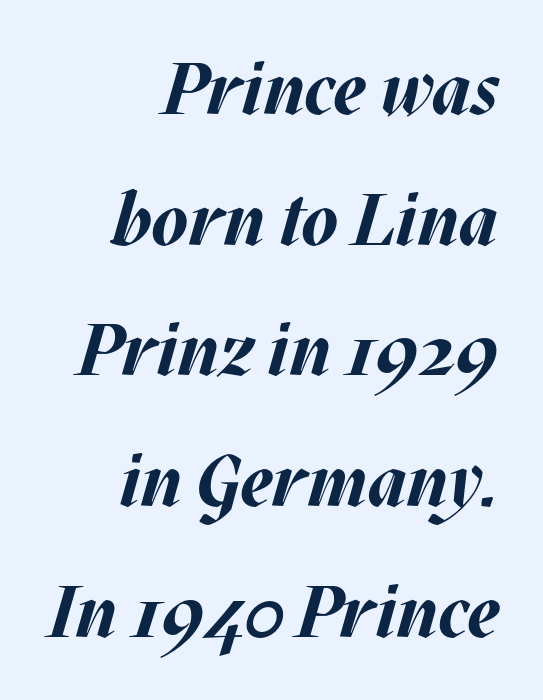
Q: Is the text bold? A: Yes.
Q: Is the text italic (slanted)? A: Yes, it leans right by about 17 degrees.
Q: Is the text underlined? A: No.
Q: How is the paragraph aligned? A: Right-aligned.
Q: Is the spacing between letters normal or unusually wide? A: Normal.
Q: Width (condensed, normal, or wide)? A: Normal.
Q: Stroke contrast? A: Medium.
Q: x-height? A: Large.
Q: Monospaced? A: No.
